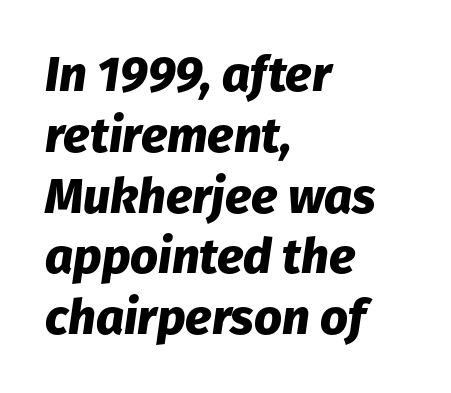
{"italic": "yes", "lean": "right", "slant_degrees": 8, "bold": "yes", "weight": "heavy", "width": "normal", "stroke_contrast": "low", "x_height": "medium", "monospaced": "no", "underline": "no", "align": "left", "line_spacing_ratio": 1.24, "letter_spacing": "normal", "letter_spacing_em": 0.0, "glyph_px": 49}
